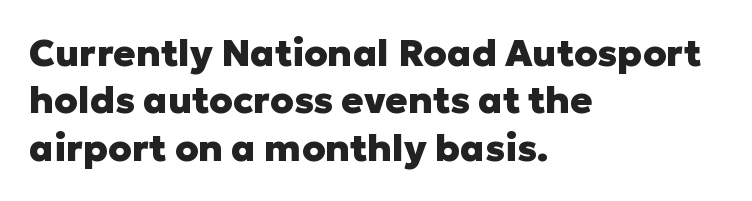
Upright lettering throughout. The typeface chosen for these lines omits serifs. Quick note: interline space is typical. Descender tails drop into unmarked territory.
